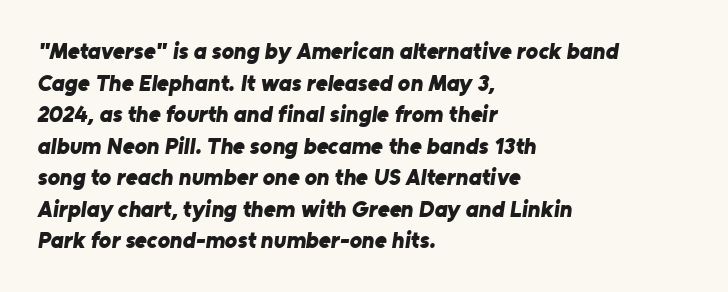
Q: Is the text bold? A: Yes.
Q: Is the text underlined? A: No.
Q: How is the paragraph aligned? A: Left-aligned.
Q: Is the spacing between letters normal or unusually wide? A: Normal.
Q: Is the spacing between lines tight, normal or loose? A: Normal.
